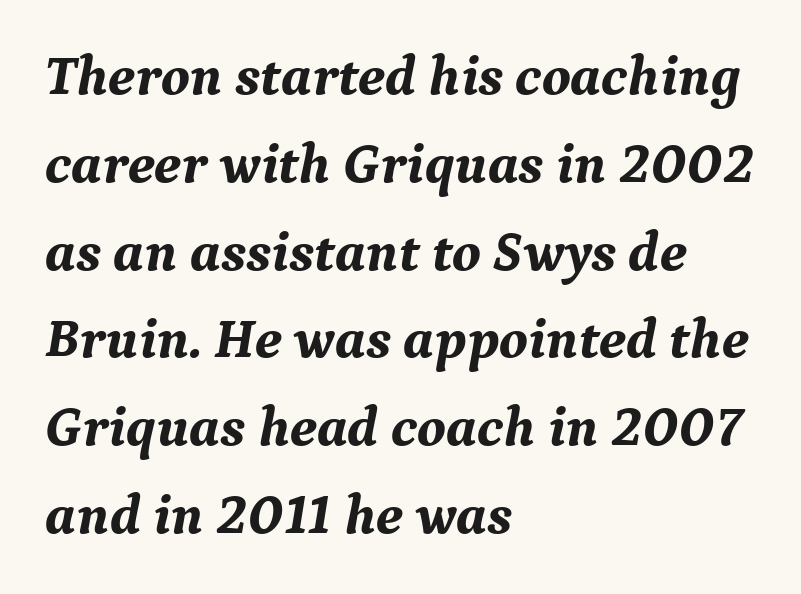
The image shows 57 px bold serif type, italic (leaning right); set left-aligned, normal line spacing (1.54x), normal letter spacing, not underlined; medium stroke contrast and a medium x-height.
